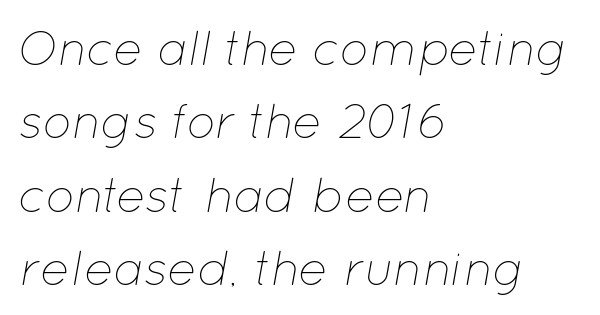
The typography opts for an oblique posture over an upright one. The letters advance in unequal steps, a hallmark of proportional type. Bold? No — there's no thickening of the strokes. The space beneath each line is pristine and unruled. Evenly set lines give the paragraph a standard silhouette. The lines are quadded left.
